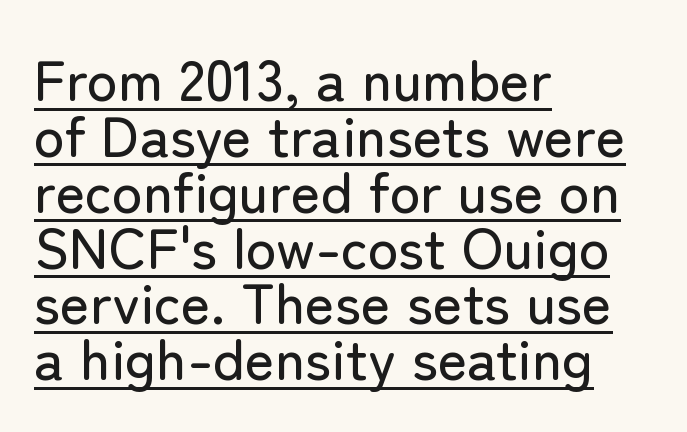
{"serif": "no", "italic": "no", "width": "normal", "stroke_contrast": "low", "x_height": "medium", "monospaced": "no", "underline": "yes", "align": "left", "line_spacing": "tight", "line_spacing_ratio": 0.98, "letter_spacing": "normal", "letter_spacing_em": 0.0, "glyph_px": 57}
